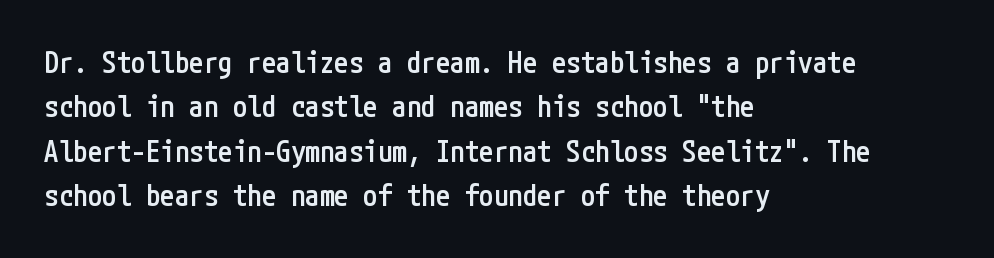
Q: Is the text bold? A: Semi-bold.
Q: Is the text italic (slanted)? A: No, it is upright.
Q: Is the typeface a serif or a sans-serif typeface? A: Sans-serif.
Q: Is the text underlined? A: No.
Q: How is the paragraph aligned? A: Left-aligned.
Q: Is the spacing between letters normal or unusually wide? A: Normal.
Q: Is the spacing between lines tight, normal or loose? A: Normal.
Q: Width (condensed, normal, or wide)? A: Condensed.
Q: Stroke contrast? A: Low.
Q: x-height? A: Medium.
